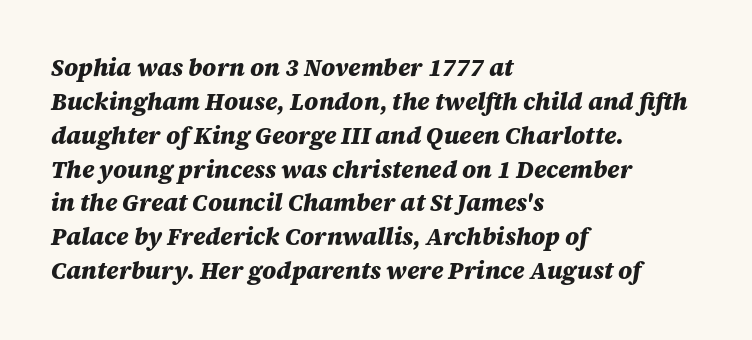
Each row of text sits above clean, open space. Characters are canted at an angle relative to the baseline's perpendicular. Every letter is thick-stroked: bold, no question. This sample keeps an unexceptional amount of space between lines.
